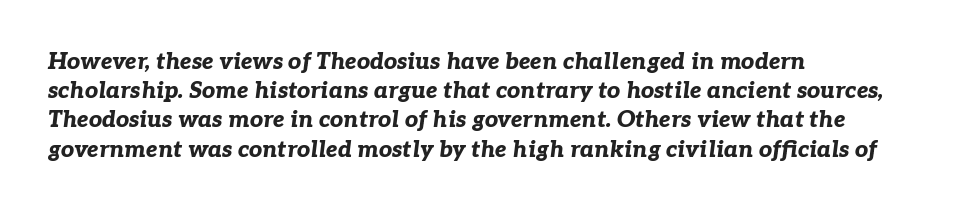
The image shows 23 px bold type, italic (leaning right); set left-aligned, normal line spacing (1.27x), normal letter spacing, not underlined.
